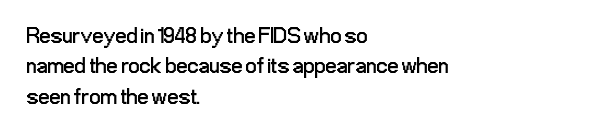
Q: Is the text bold? A: No.
Q: Is the text italic (slanted)? A: No, it is upright.
Q: Is the text underlined? A: No.
Q: How is the paragraph aligned? A: Left-aligned.
Q: Is the spacing between letters normal or unusually wide? A: Normal.
Q: Is the spacing between lines tight, normal or loose? A: Normal.
